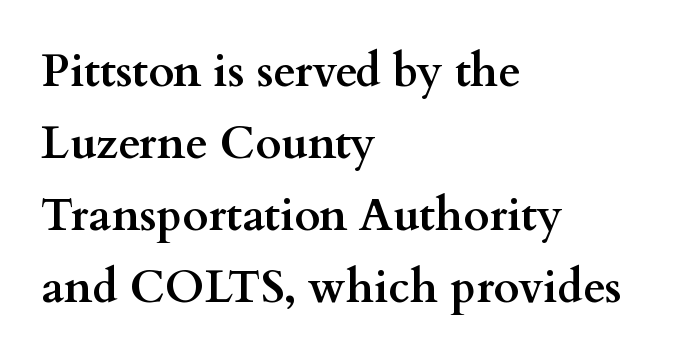
The image shows 45 px semibold, wide serif type, upright; set left-aligned, normal line spacing (1.6x), normal letter spacing, not underlined; medium stroke contrast and a small x-height.
